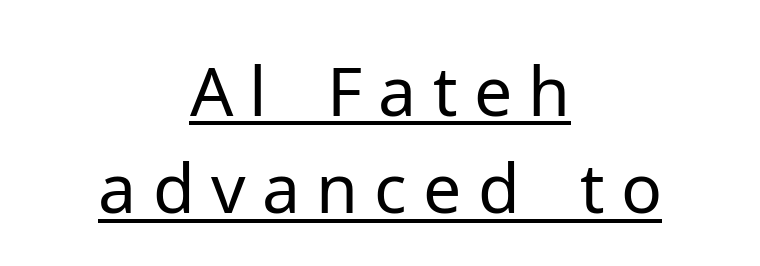
Q: Is the text bold? A: No.
Q: Is the text italic (slanted)? A: No, it is upright.
Q: Is the typeface a serif or a sans-serif typeface? A: Sans-serif.
Q: Is the text underlined? A: Yes.
Q: How is the paragraph aligned? A: Centered.
Q: Is the spacing between letters normal or unusually wide? A: Unusually wide.
Q: Is the spacing between lines tight, normal or loose? A: Normal.
Q: Width (condensed, normal, or wide)? A: Normal.
Q: Stroke contrast? A: Low.
Q: x-height? A: Medium.
Q: Monospaced? A: No.
